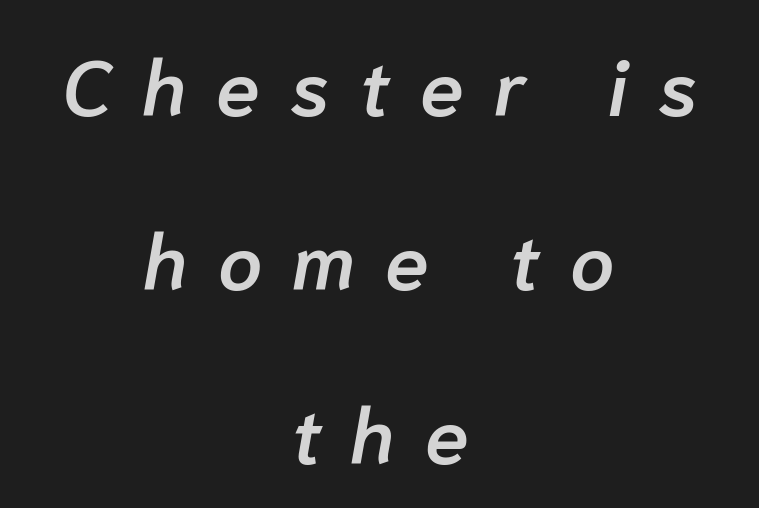
The letters are slanted; this is an italic face. Here the designer chose a conventional face with non-uniform glyph widths. Inter-character spacing is expanded well beyond the font's built-in metrics. The string is rendered with underlining switched off. Line spacing here is loose.
